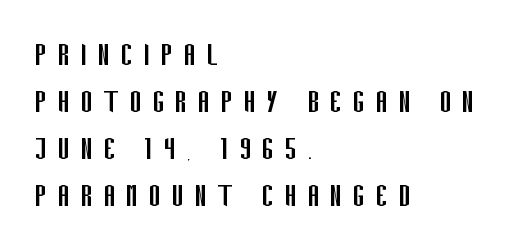
Proportional: the letters do not fall into vertical columns. Unlike italic type, these characters show no tilt at all. Glyph-to-glyph distance is far greater than everyday printed text. Short and long lines alike share a common starting point at left. The zone under the glyphs is completely vacant. The strokes carry an ordinary text weight at most.
